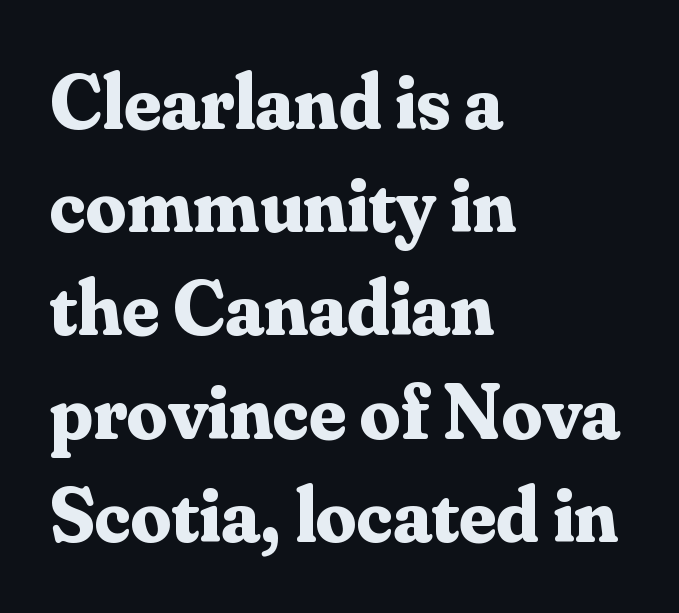
Q: Is the text bold? A: Yes.
Q: Is the text italic (slanted)? A: No, it is upright.
Q: Is the typeface a serif or a sans-serif typeface? A: Serif.
Q: Is the text underlined? A: No.
Q: How is the paragraph aligned? A: Left-aligned.
Q: Is the spacing between letters normal or unusually wide? A: Normal.
Q: Is the spacing between lines tight, normal or loose? A: Normal.
Q: Width (condensed, normal, or wide)? A: Normal.
Q: Stroke contrast? A: Medium.
Q: x-height? A: Small.
Q: Monospaced? A: No.
